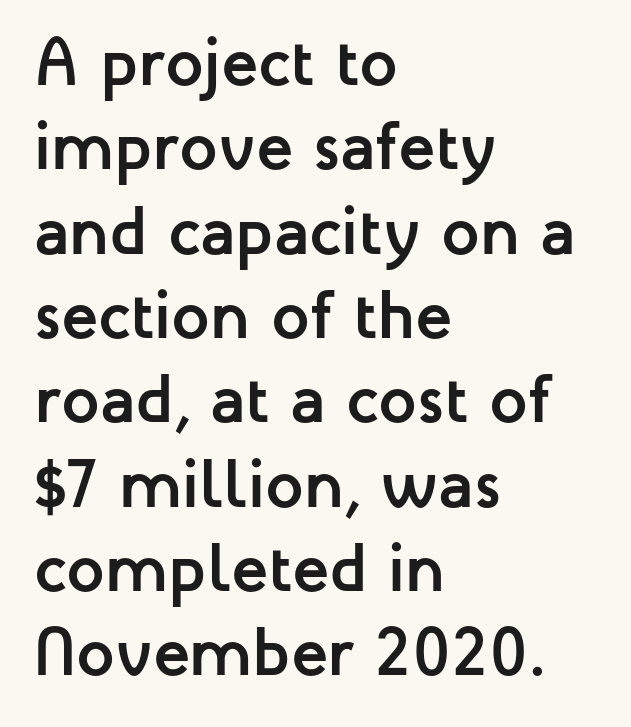
The image shows 68 px semibold sans-serif type, upright; set left-aligned, line spacing 1.24x, normal letter spacing, not underlined; low stroke contrast and a medium x-height.
